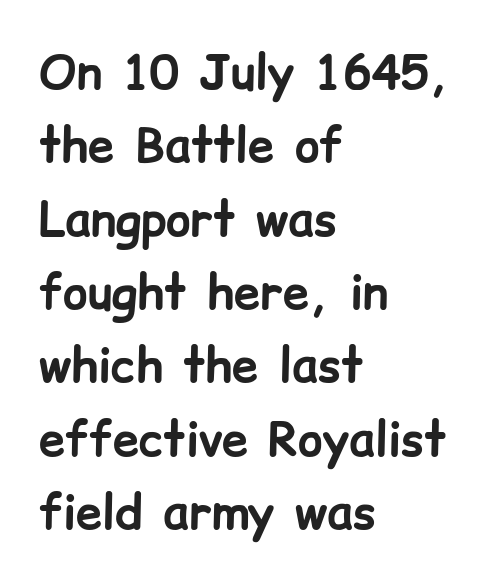
{"serif": "no", "italic": "no", "bold": "yes", "weight": "bold", "width": "normal", "stroke_contrast": "low", "x_height": "medium", "monospaced": "no", "underline": "no", "align": "left", "line_spacing": "normal", "line_spacing_ratio": 1.56, "letter_spacing": "normal", "letter_spacing_em": 0.0, "glyph_px": 47}
